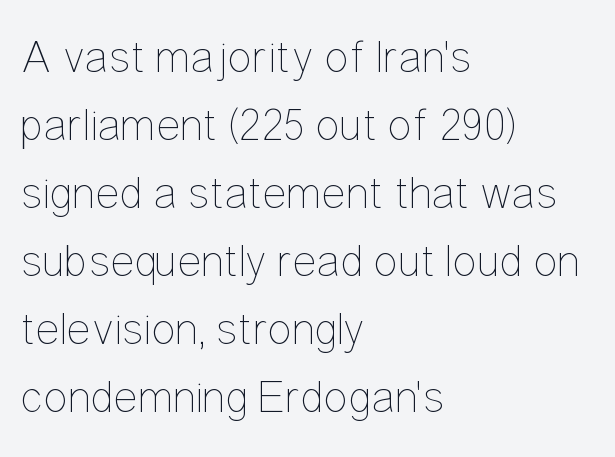
{"italic": "no", "bold": "no", "weight": "thin", "width": "condensed", "stroke_contrast": "low", "x_height": "medium", "monospaced": "no", "underline": "no", "align": "left", "line_spacing": "normal", "line_spacing_ratio": 1.48, "letter_spacing": "normal", "letter_spacing_em": 0.0, "glyph_px": 46}
